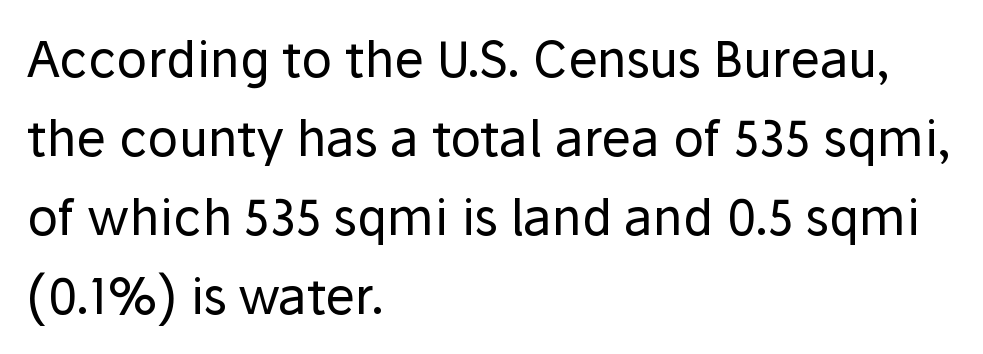
The image shows 50 px regular-weight sans-serif type, upright; set left-aligned, normal line spacing (1.58x), normal letter spacing, not underlined; low stroke contrast and a medium x-height.
